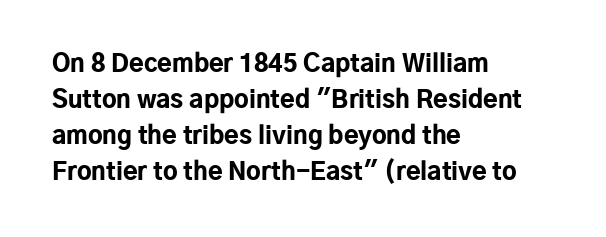
Q: Is the text bold? A: Yes.
Q: Is the text italic (slanted)? A: No, it is upright.
Q: Is the text underlined? A: No.
Q: How is the paragraph aligned? A: Left-aligned.
Q: Is the spacing between letters normal or unusually wide? A: Normal.
Q: Is the spacing between lines tight, normal or loose? A: Normal.
